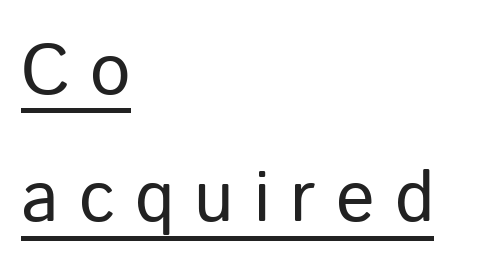
{"serif": "no", "italic": "no", "bold": "no", "weight": "regular", "width": "normal", "stroke_contrast": "low", "x_height": "medium", "monospaced": "no", "underline": "yes", "align": "left", "line_spacing_ratio": 1.77, "letter_spacing": "wide", "letter_spacing_em": 0.28, "glyph_px": 72}
